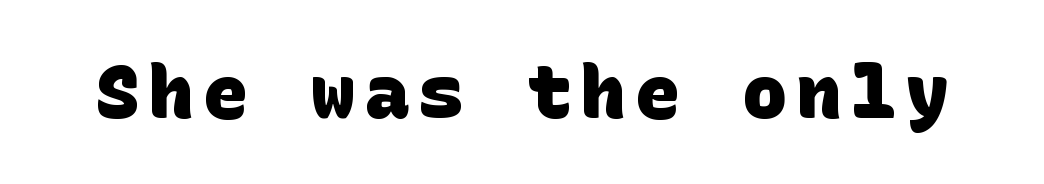
The image shows 74 px heavy sans-serif type; set not underlined; low stroke contrast and a large x-height.
